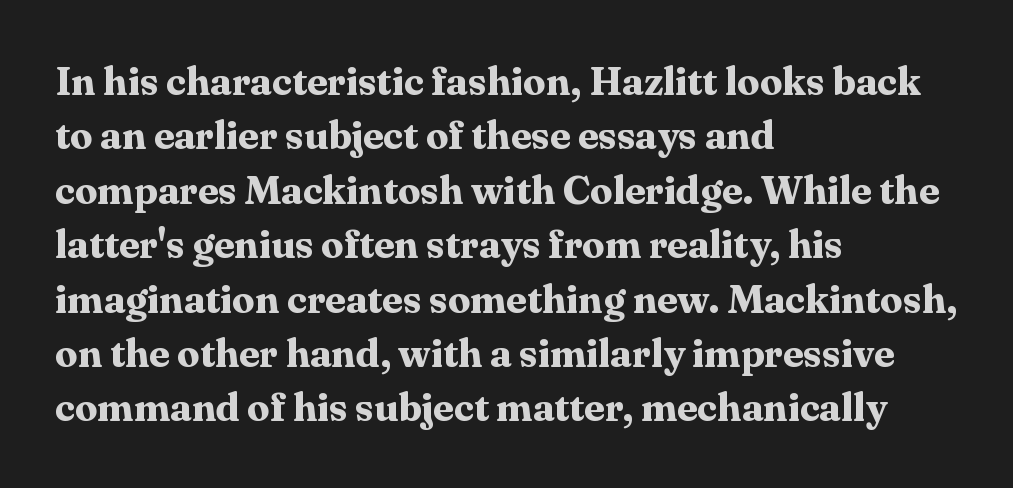
{"serif": "yes", "italic": "no", "bold": "yes", "weight": "bold", "width": "normal", "stroke_contrast": "medium", "x_height": "medium", "monospaced": "no", "underline": "no", "align": "left", "line_spacing": "normal", "line_spacing_ratio": 1.36, "letter_spacing": "normal", "letter_spacing_em": 0.0, "glyph_px": 40}
